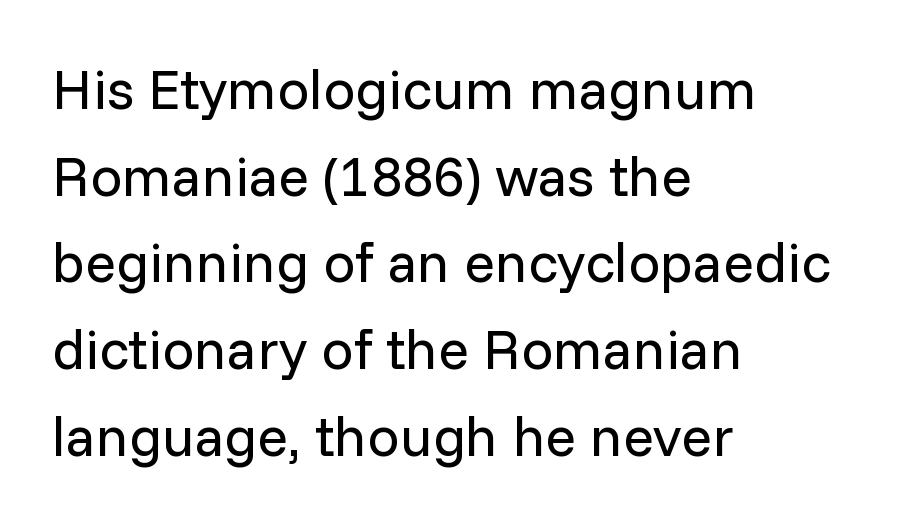
Bare-footed words on every line. The block of text has a typical density, with ordinary space between rows. The face looks like a standard text weight, possibly lighter. Think of a printed novel: that variable character pitch is what you see here. Line beginnings align vertically; line endings do not. Classification — sans serif.
